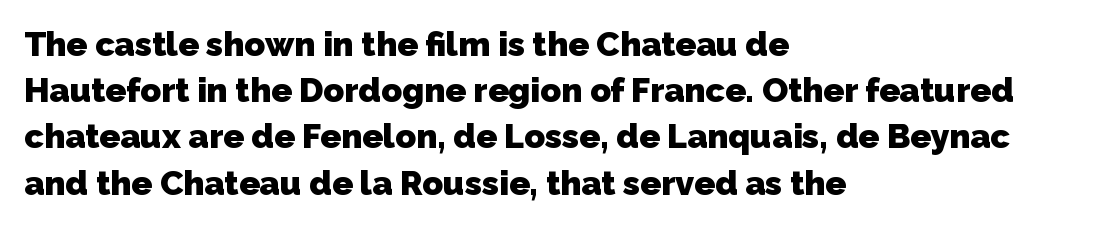
The image shows 34 px heavy sans-serif type; set left-aligned, normal line spacing (1.36x), normal letter spacing, not underlined; low stroke contrast and a medium x-height.
